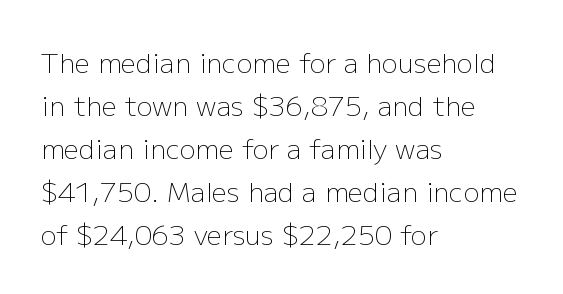
{"italic": "no", "bold": "no", "underline": "no", "align": "left", "line_spacing": "normal", "line_spacing_ratio": 1.59, "letter_spacing": "normal", "letter_spacing_em": 0.0, "glyph_px": 27}
